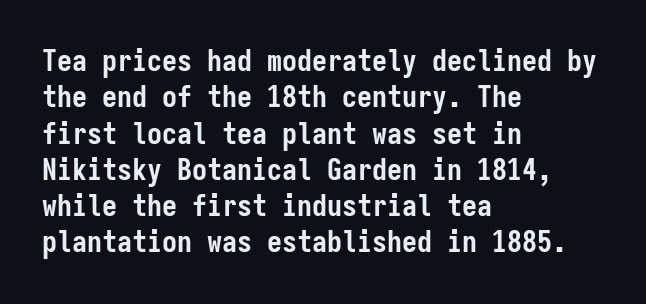
Q: Is the text bold? A: Yes.
Q: Is the text italic (slanted)? A: No, it is upright.
Q: Is the typeface a serif or a sans-serif typeface? A: Sans-serif.
Q: Is the text underlined? A: No.
Q: How is the paragraph aligned? A: Left-aligned.
Q: Is the spacing between letters normal or unusually wide? A: Normal.
Q: Width (condensed, normal, or wide)? A: Condensed.
Q: Stroke contrast? A: Low.
Q: x-height? A: Medium.
Q: Monospaced? A: Yes.
